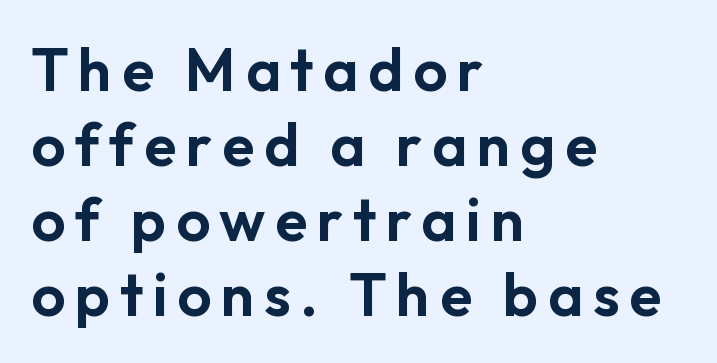
{"serif": "no", "italic": "no", "width": "normal", "stroke_contrast": "low", "x_height": "medium", "monospaced": "no", "underline": "no", "align": "left", "line_spacing": "normal", "line_spacing_ratio": 1.25, "glyph_px": 60}
